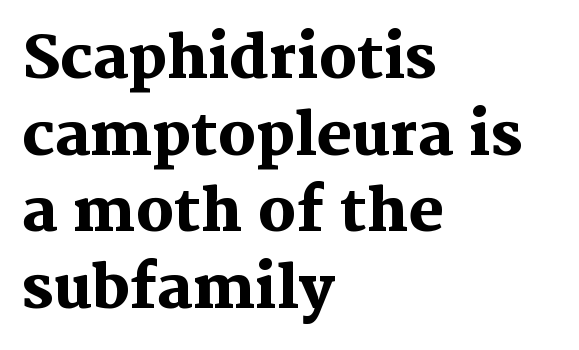
{"serif": "yes", "italic": "no", "bold": "yes", "weight": "heavy", "width": "normal", "stroke_contrast": "medium", "x_height": "medium", "monospaced": "no", "underline": "no", "align": "left", "line_spacing": "normal", "line_spacing_ratio": 1.3, "letter_spacing": "normal", "letter_spacing_em": 0.0, "glyph_px": 59}
